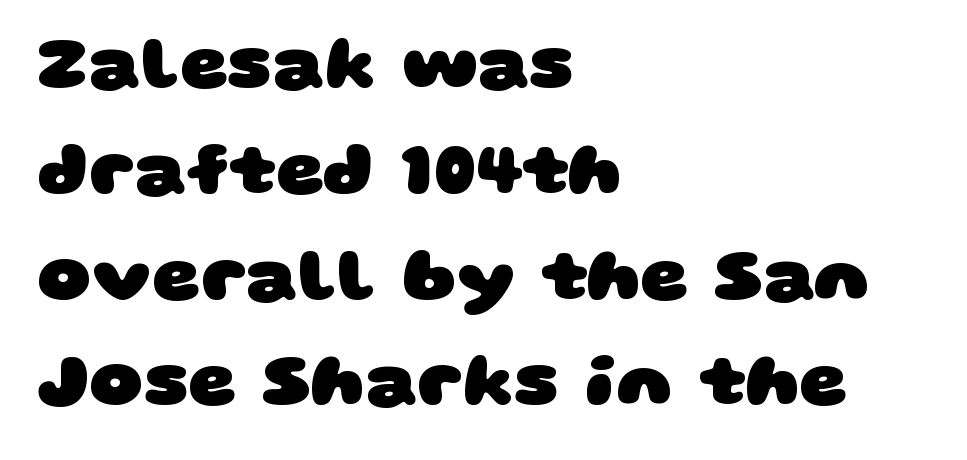
Emphasis by weight is at full strength: bold. The lines are quadded left. Successive baselines arrive at the customary interval. In terms of letterspacing, this is plain default setting.
